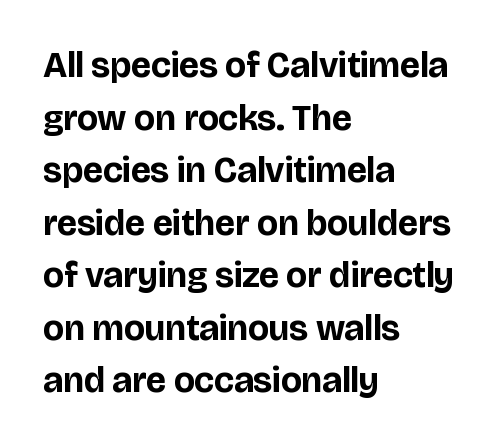
{"serif": "no", "italic": "no", "bold": "yes", "weight": "bold", "width": "normal", "stroke_contrast": "low", "x_height": "large", "monospaced": "no", "underline": "no", "align": "left", "line_spacing": "normal", "line_spacing_ratio": 1.46, "letter_spacing": "normal", "letter_spacing_em": 0.0, "glyph_px": 36}
